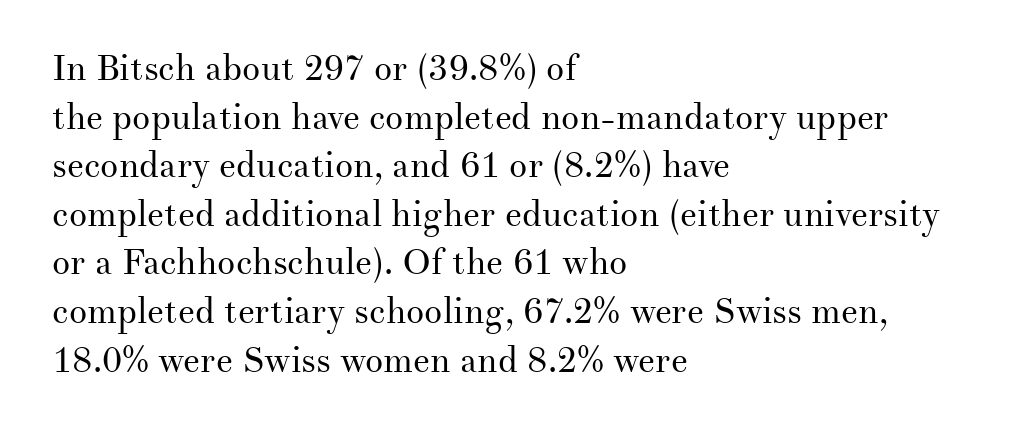
{"serif": "yes", "italic": "no", "bold": "no", "weight": "regular", "width": "normal", "stroke_contrast": "medium", "x_height": "small", "monospaced": "no", "underline": "no", "align": "left", "line_spacing": "normal", "line_spacing_ratio": 1.35, "letter_spacing": "normal", "letter_spacing_em": 0.0, "glyph_px": 36}
